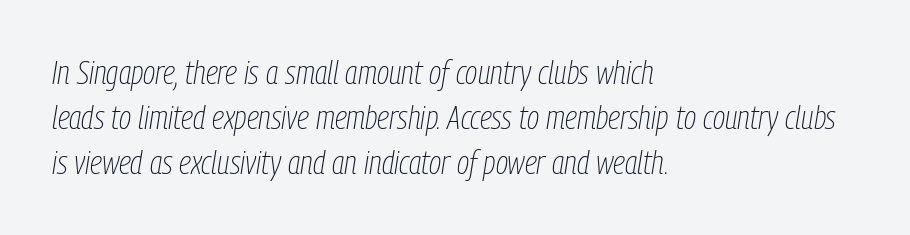
{"italic": "yes", "lean": "right", "slant_degrees": 9, "bold": "no", "weight": "thin", "width": "condensed", "stroke_contrast": "low", "x_height": "medium", "monospaced": "no", "underline": "no", "align": "left", "line_spacing": "normal", "line_spacing_ratio": 1.37, "letter_spacing": "normal", "letter_spacing_em": 0.0, "glyph_px": 33}
